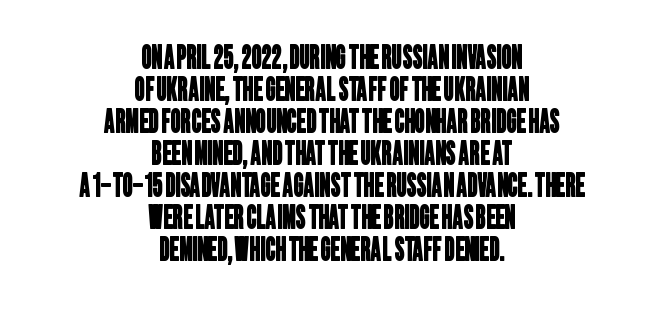
The image shows 32 px condensed sans-serif type; set centered, tight line spacing (1.0x), normal letter spacing, not underlined; low stroke contrast and a large x-height.
